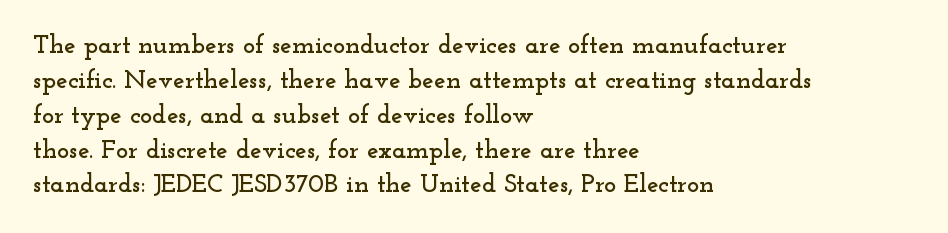
{"italic": "no", "underline": "no", "align": "left", "line_spacing": "normal", "line_spacing_ratio": 1.34, "letter_spacing": "normal", "letter_spacing_em": 0.0, "glyph_px": 26}
